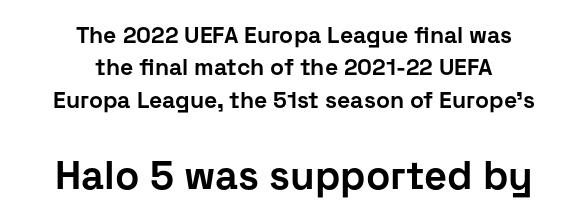
{"serif": "no", "italic": "no", "bold": "yes", "weight": "bold", "width": "normal", "stroke_contrast": "low", "x_height": "medium", "monospaced": "no", "underline": "no", "align": "center", "line_spacing": "normal", "line_spacing_ratio": 1.41, "letter_spacing": "normal", "letter_spacing_em": 0.0, "larger_block": "second", "size_ratio": 1.74, "glyph_px": 40}
